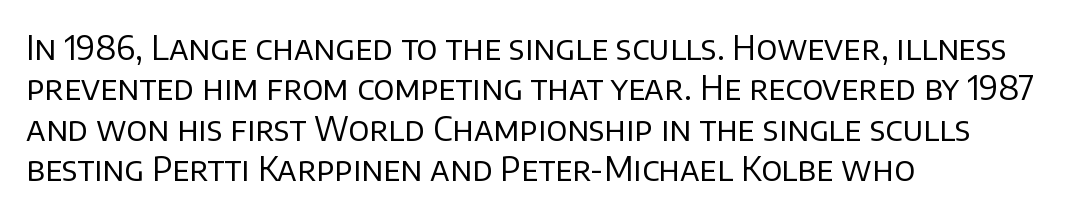
{"serif": "no", "italic": "no", "bold": "no", "weight": "regular", "width": "normal", "stroke_contrast": "low", "x_height": "large", "monospaced": "no", "underline": "no", "align": "left", "line_spacing_ratio": 1.22, "letter_spacing": "normal", "letter_spacing_em": 0.0, "glyph_px": 33}
